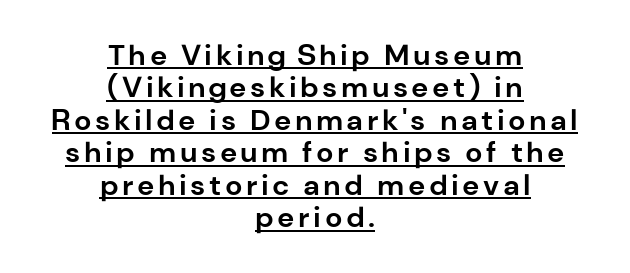
The image shows 29 px bold sans-serif type, upright; set centered, tight line spacing (1.12x), underlined; low stroke contrast and a medium x-height.
